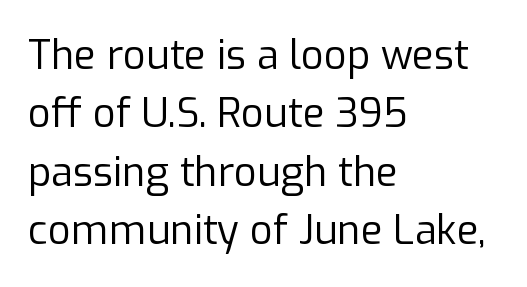
Q: Is the text bold? A: No.
Q: Is the text italic (slanted)? A: No, it is upright.
Q: Is the typeface a serif or a sans-serif typeface? A: Sans-serif.
Q: Is the text underlined? A: No.
Q: How is the paragraph aligned? A: Left-aligned.
Q: Is the spacing between letters normal or unusually wide? A: Normal.
Q: Is the spacing between lines tight, normal or loose? A: Normal.
Q: Width (condensed, normal, or wide)? A: Normal.
Q: Stroke contrast? A: Low.
Q: x-height? A: Medium.
Q: Monospaced? A: No.
